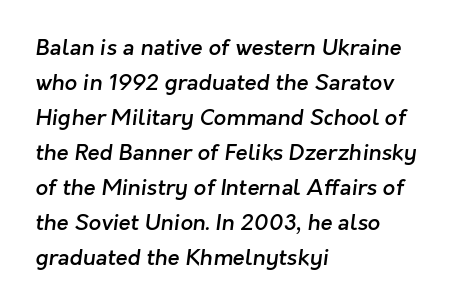
The rendering anchors every line to the left-hand side. The designer left line spacing at the default. The strokes are fattened partway — semibold, not bold. Just letters on the line, the space beneath them empty.
